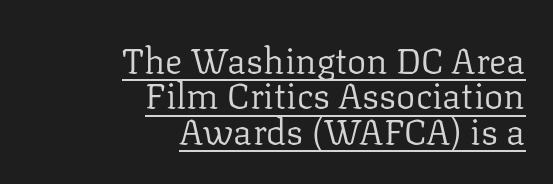
The image shows 36 px regular-weight serif type, upright; set right-aligned, tight line spacing (0.98x), normal letter spacing, underlined; low stroke contrast and a medium x-height.
